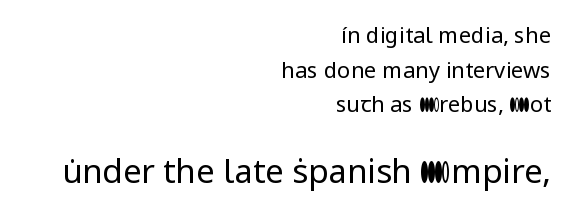
Q: Is the text bold? A: No.
Q: Is the text italic (slanted)? A: No, it is upright.
Q: Is the typeface a serif or a sans-serif typeface? A: Sans-serif.
Q: Is the text underlined? A: No.
Q: How is the paragraph aligned? A: Right-aligned.
Q: Is the spacing between letters normal or unusually wide? A: Normal.
Q: Is the spacing between lines tight, normal or loose? A: Normal.
Q: Which block of text is set in a larger size, the first (top) or the second (bottom)? A: The second (bottom) one.
Q: Width (condensed, normal, or wide)? A: Normal.
Q: Stroke contrast? A: Low.
Q: x-height? A: Medium.
Q: Monospaced? A: No.
